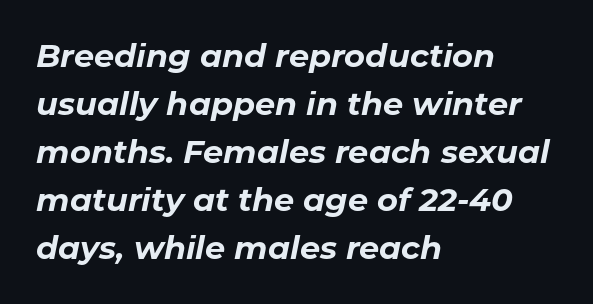
Q: Is the text bold? A: Yes.
Q: Is the text italic (slanted)? A: Yes, it leans right by about 11 degrees.
Q: Is the text underlined? A: No.
Q: How is the paragraph aligned? A: Left-aligned.
Q: Is the spacing between letters normal or unusually wide? A: Normal.
Q: Is the spacing between lines tight, normal or loose? A: Normal.
Q: Width (condensed, normal, or wide)? A: Normal.
Q: Stroke contrast? A: Low.
Q: x-height? A: Medium.
Q: Monospaced? A: No.
